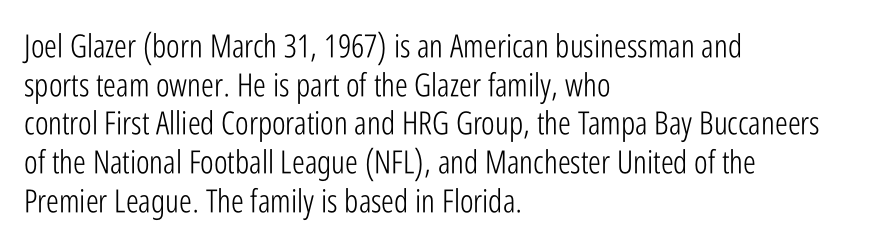
Q: Is the text bold? A: No.
Q: Is the text italic (slanted)? A: No, it is upright.
Q: Is the typeface a serif or a sans-serif typeface? A: Sans-serif.
Q: Is the text underlined? A: No.
Q: How is the paragraph aligned? A: Left-aligned.
Q: Is the spacing between letters normal or unusually wide? A: Normal.
Q: Width (condensed, normal, or wide)? A: Condensed.
Q: Stroke contrast? A: Low.
Q: x-height? A: Medium.
Q: Monospaced? A: No.
